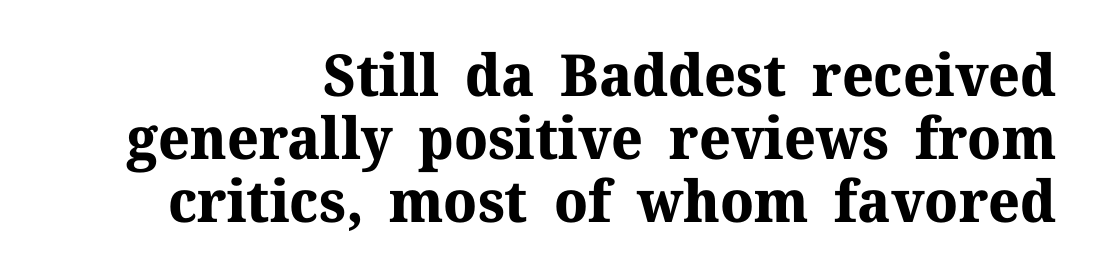
Q: Is the text bold? A: Yes.
Q: Is the text italic (slanted)? A: No, it is upright.
Q: Is the typeface a serif or a sans-serif typeface? A: Serif.
Q: Is the text underlined? A: No.
Q: How is the paragraph aligned? A: Right-aligned.
Q: Is the spacing between letters normal or unusually wide? A: Normal.
Q: Is the spacing between lines tight, normal or loose? A: Tight.
Q: Width (condensed, normal, or wide)? A: Normal.
Q: Stroke contrast? A: Medium.
Q: x-height? A: Medium.
Q: Monospaced? A: No.
